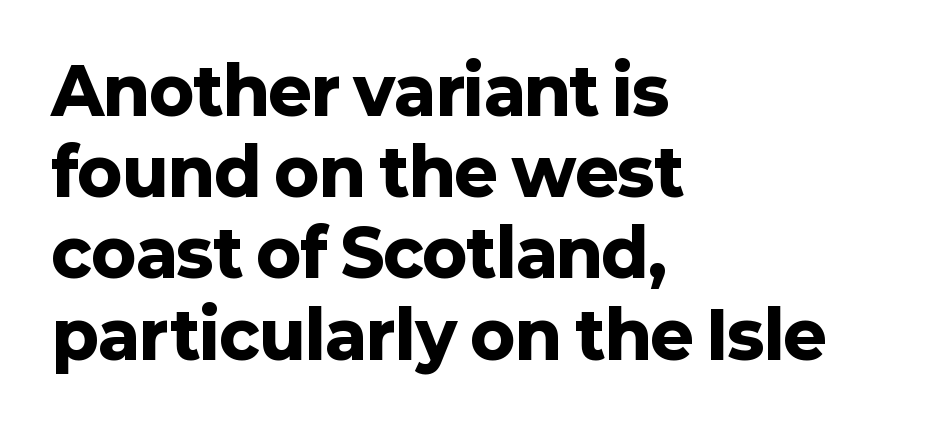
{"serif": "no", "italic": "no", "bold": "yes", "weight": "heavy", "width": "normal", "stroke_contrast": "low", "x_height": "medium", "monospaced": "no", "underline": "no", "align": "left", "line_spacing": "normal", "line_spacing_ratio": 1.25, "letter_spacing": "normal", "letter_spacing_em": 0.0, "glyph_px": 65}
